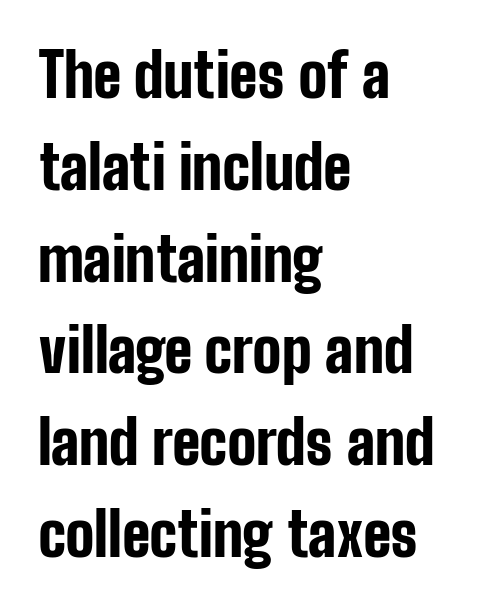
Leftover space on each line is placed entirely after the last word. Heft: maximum for text — a bold. When letters stand straight like this, we call the style roman or upright. The tracking reads as untouched default to a designer's eye.
